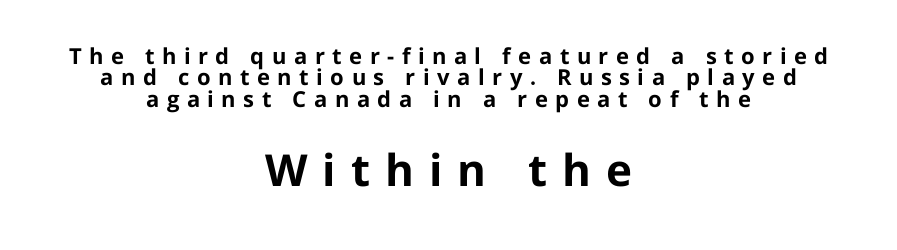
This block would grow much taller if given ordinary leading; it's compressed now. This is heavy type, rendered in bold. Compared with a flush-left layout, this one balances lines on the center instead. Has an underline been added? It has not. The typeface chosen for these lines omits serifs. Caption: expanded tracking, letters set apart.
